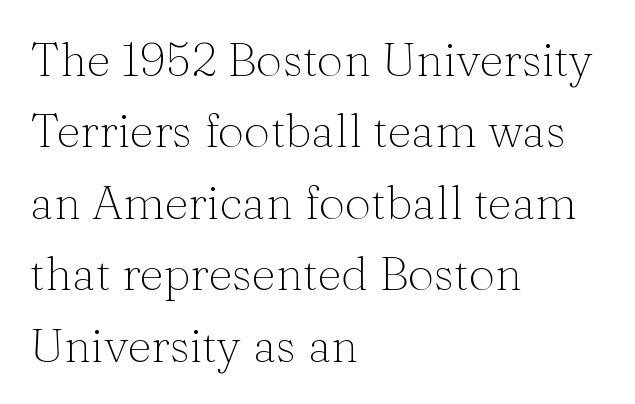
{"serif": "yes", "italic": "no", "bold": "no", "weight": "thin", "width": "normal", "stroke_contrast": "medium", "x_height": "medium", "monospaced": "no", "underline": "no", "align": "left", "line_spacing": "normal", "line_spacing_ratio": 1.52, "letter_spacing": "normal", "letter_spacing_em": 0.0, "glyph_px": 47}
